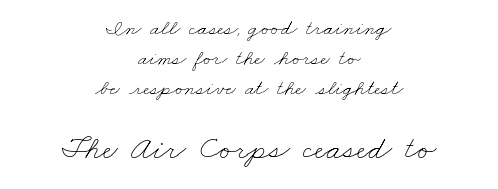
The image shows 33 px thin, wide type; set centered, normal line spacing (1.36x), normal letter spacing, not underlined; the second (bottom) block is 1.5x larger; low stroke contrast and a small x-height.
